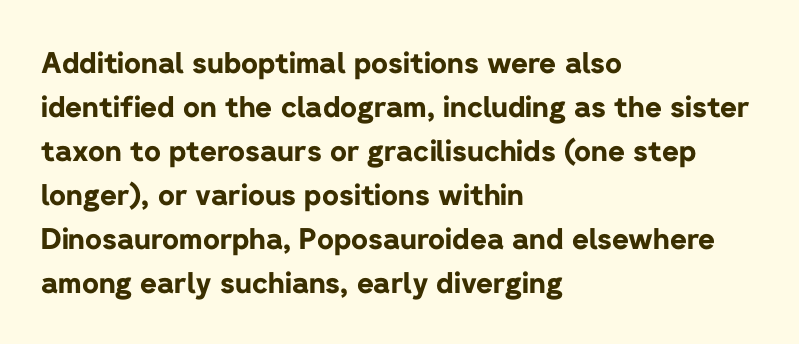
Reading down the column, the eye jumps a familiar distance to each next line. Each letter keeps its own natural width here, so spacing adapts to shape. Leftover space on each line is placed entirely after the last word. You could call the tracking neutral — neither tight nor loose. Check where the strokes stop: nothing finishes them off — pure sans.
